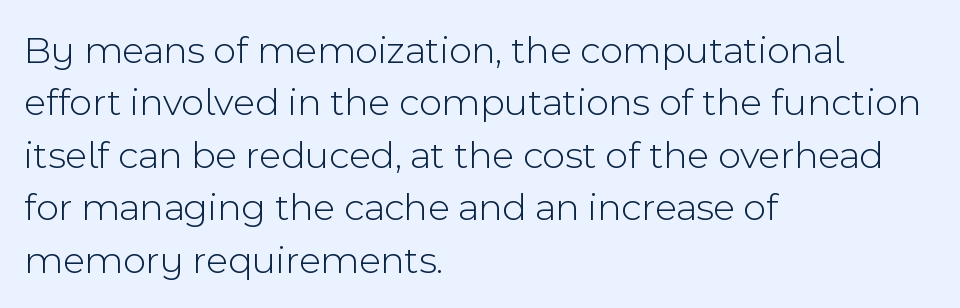
{"serif": "no", "italic": "no", "bold": "no", "weight": "light", "width": "normal", "x_height": "medium", "monospaced": "no", "underline": "no", "align": "left", "line_spacing": "normal", "line_spacing_ratio": 1.31, "letter_spacing": "normal", "letter_spacing_em": 0.0, "glyph_px": 40}
